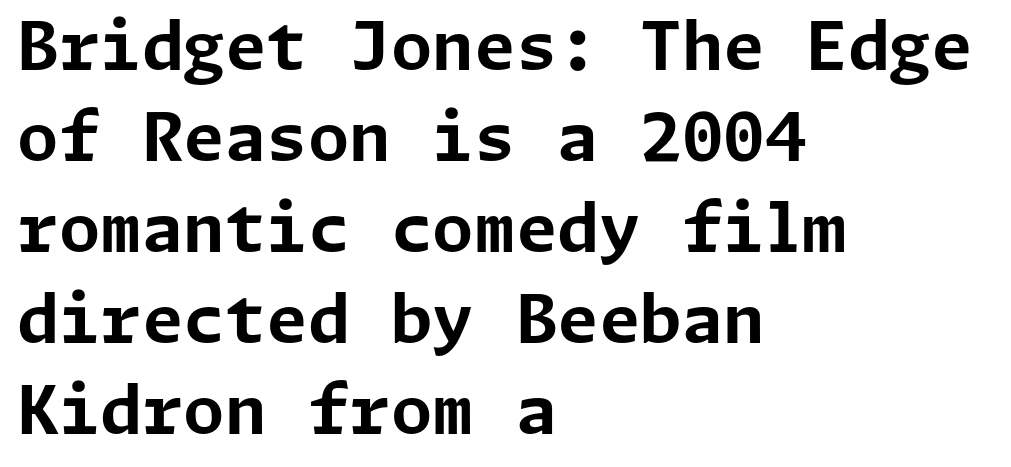
{"serif": "no", "italic": "no", "bold": "yes", "weight": "bold", "width": "normal", "stroke_contrast": "low", "x_height": "medium", "underline": "no", "align": "left", "line_spacing": "normal", "line_spacing_ratio": 1.36, "letter_spacing": "normal", "letter_spacing_em": 0.0, "glyph_px": 67}
